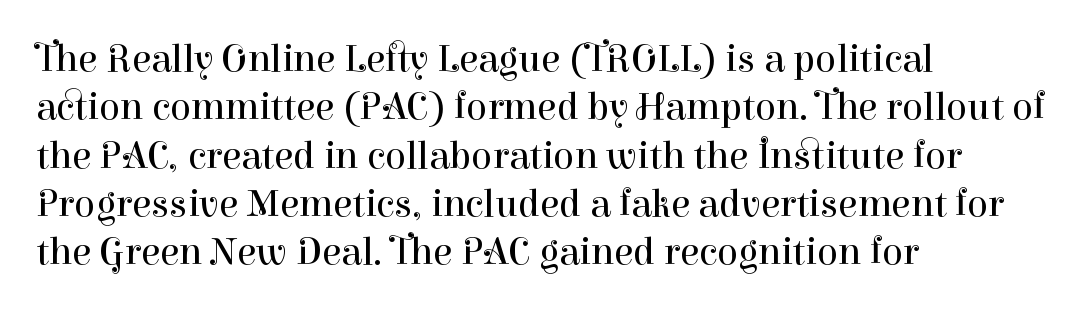
{"serif": "yes", "italic": "no", "bold": "no", "weight": "regular", "width": "normal", "stroke_contrast": "high", "x_height": "medium", "monospaced": "no", "underline": "no", "align": "left", "line_spacing_ratio": 1.24, "letter_spacing": "normal", "letter_spacing_em": 0.0, "glyph_px": 39}
